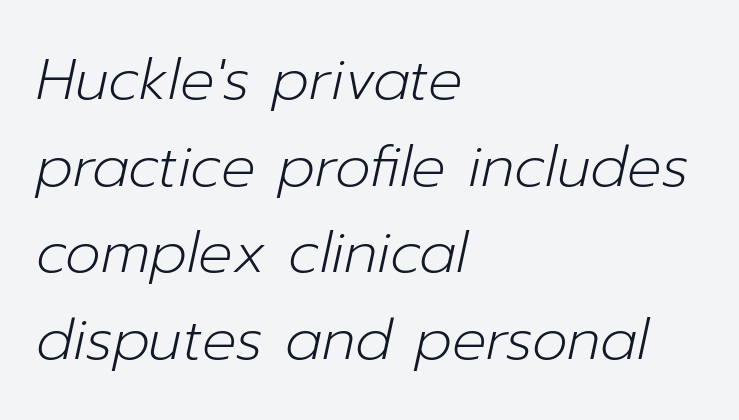
{"italic": "yes", "lean": "right", "slant_degrees": 12, "bold": "no", "weight": "light", "width": "normal", "stroke_contrast": "low", "x_height": "medium", "monospaced": "no", "underline": "no", "align": "left", "line_spacing": "normal", "line_spacing_ratio": 1.52, "letter_spacing": "normal", "letter_spacing_em": 0.0, "glyph_px": 57}
